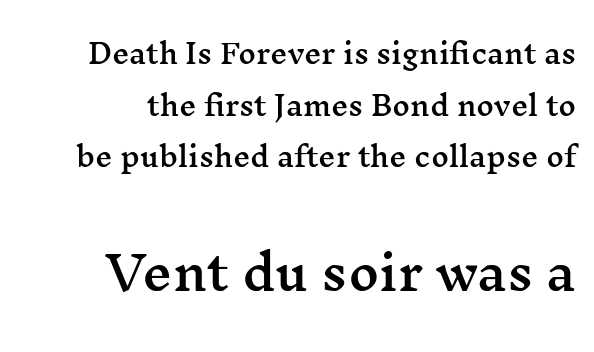
The rendering uses natural spacing where letterforms have individual widths. The ragged edge is on the left, which tells us the setting is flush right. Clear beneath every line of the passage. Each letter's strokes conclude with small projecting serifs. A typesetter would mark this as roman, not italic.
